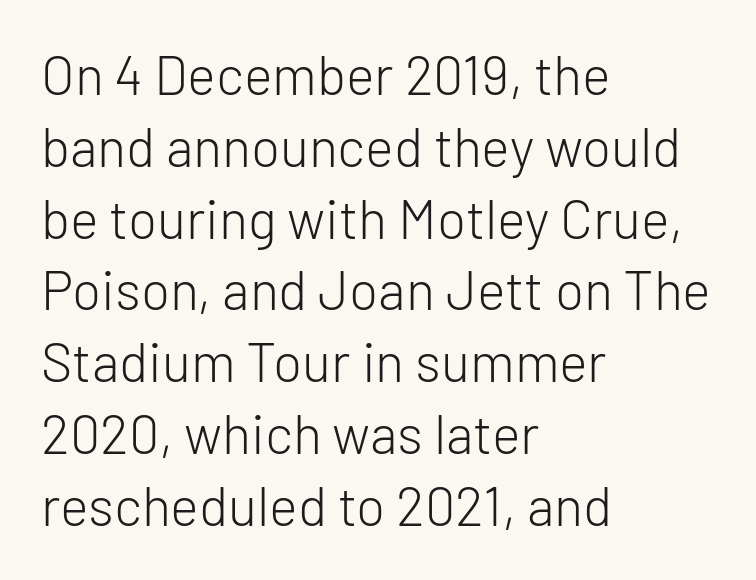
Inter-character spacing is left at the font's built-in metrics. Note the varied advance widths — an 'i' is clearly narrower than an 'm'. The gap between lines stays unmarked. In CSS terms this would be text-align: left.
